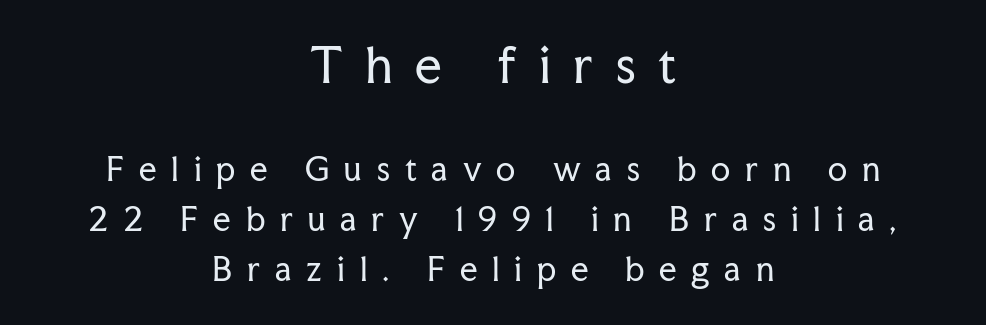
{"serif": "yes", "italic": "no", "bold": "no", "weight": "regular", "width": "normal", "stroke_contrast": "low", "x_height": "medium", "monospaced": "no", "underline": "no", "align": "center", "line_spacing": "normal", "line_spacing_ratio": 1.62, "letter_spacing": "wide", "letter_spacing_em": 0.48, "larger_block": "first", "size_ratio": 1.52, "glyph_px": 47}
